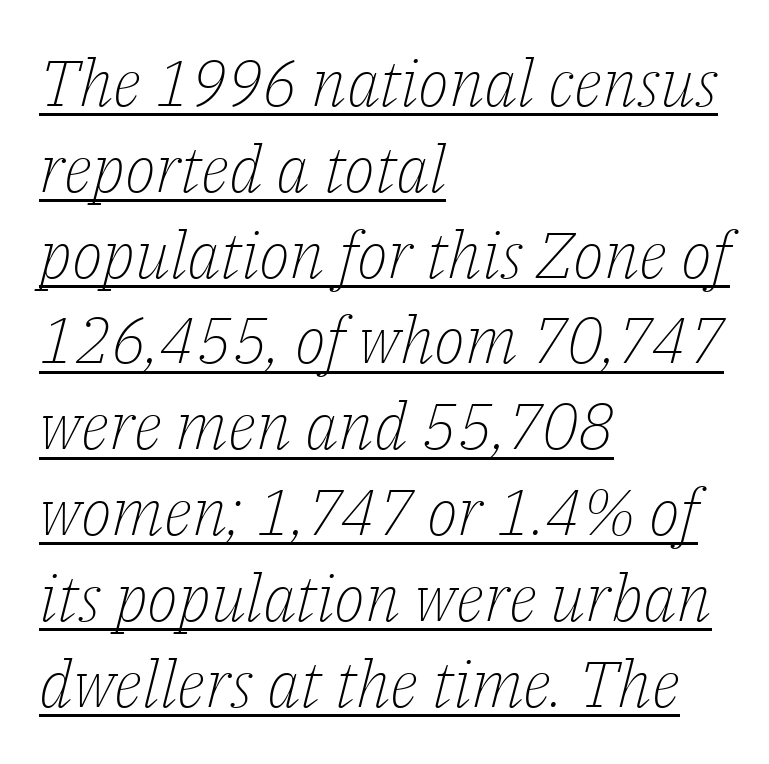
Q: Is the text bold? A: No.
Q: Is the text italic (slanted)? A: Yes, it leans right by about 14 degrees.
Q: Is the typeface a serif or a sans-serif typeface? A: Serif.
Q: Is the text underlined? A: Yes.
Q: How is the paragraph aligned? A: Left-aligned.
Q: Is the spacing between letters normal or unusually wide? A: Normal.
Q: Is the spacing between lines tight, normal or loose? A: Normal.
Q: Width (condensed, normal, or wide)? A: Normal.
Q: Stroke contrast? A: Low.
Q: x-height? A: Medium.
Q: Monospaced? A: No.
